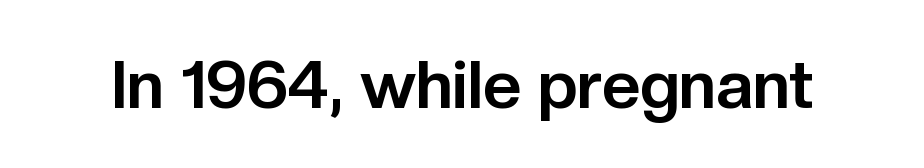
The image shows 67 px bold sans-serif type, upright; set normal letter spacing, not underlined; low stroke contrast and a medium x-height.
